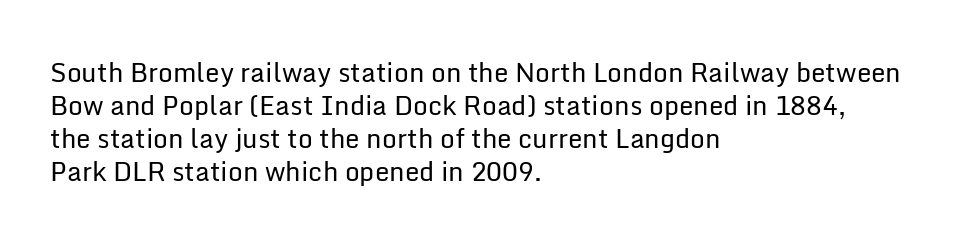
Q: Is the text bold? A: No.
Q: Is the text italic (slanted)? A: No, it is upright.
Q: Is the text underlined? A: No.
Q: How is the paragraph aligned? A: Left-aligned.
Q: Is the spacing between letters normal or unusually wide? A: Normal.
Q: Is the spacing between lines tight, normal or loose? A: Normal.
